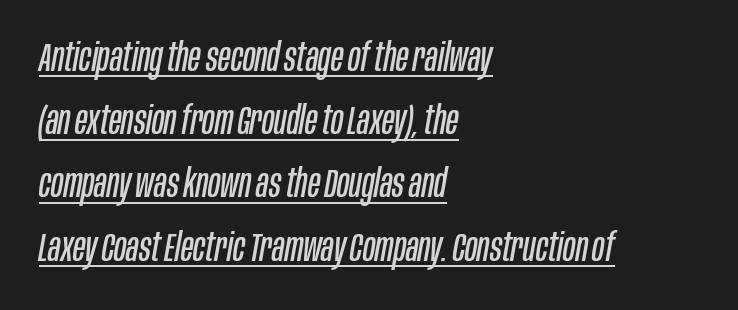
The image shows 40 px regular-weight, condensed type, italic (leaning right); set left-aligned, normal line spacing (1.58x), normal letter spacing, underlined; low stroke contrast and a large x-height.
